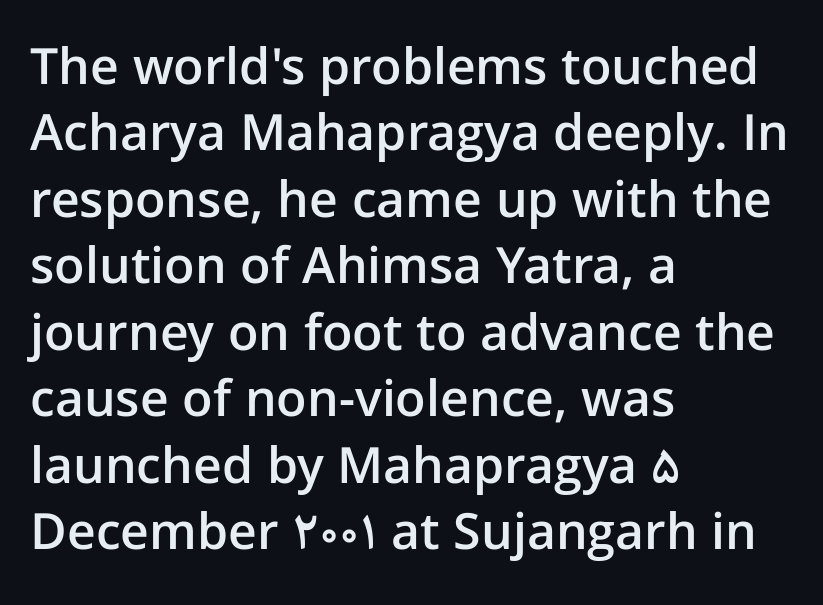
Moderately thickened strokes mark this as semibold type. The passage shown is not underscored anywhere. Leading: standard. A sans-serif font was chosen for this passage. The text block is weighted toward the left margin, trailing off unevenly rightward.
